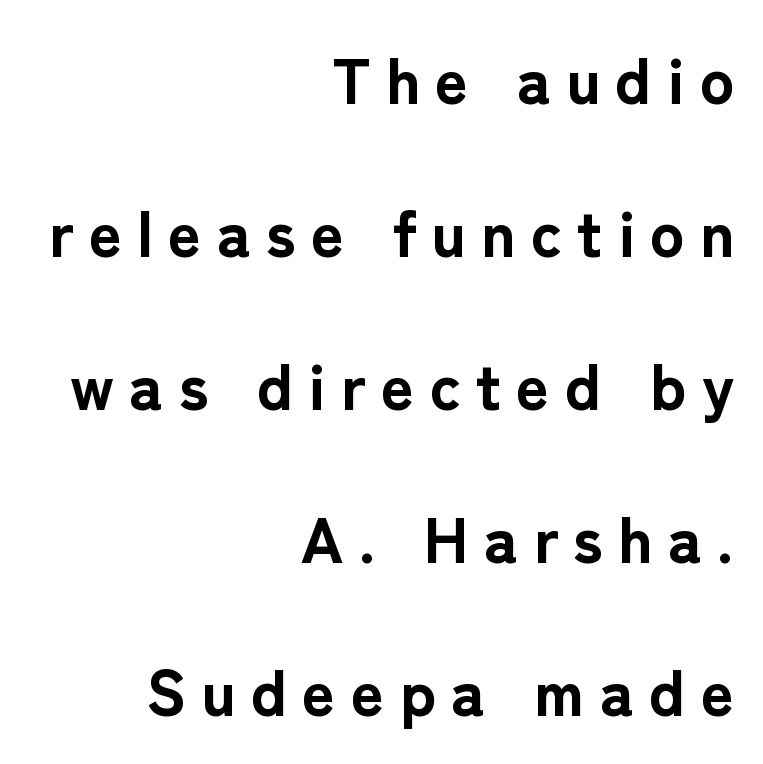
{"serif": "no", "italic": "no", "bold": "yes", "weight": "bold", "width": "normal", "stroke_contrast": "low", "x_height": "medium", "monospaced": "no", "underline": "no", "align": "right", "line_spacing": "loose", "line_spacing_ratio": 2.39, "letter_spacing": "wide", "letter_spacing_em": 0.24, "glyph_px": 64}
